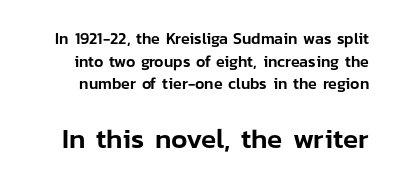
The image shows 28 px sans-serif type, upright; set normal line spacing (1.42x), normal letter spacing, not underlined; the second (bottom) block is 1.75x larger; low stroke contrast and a medium x-height.
